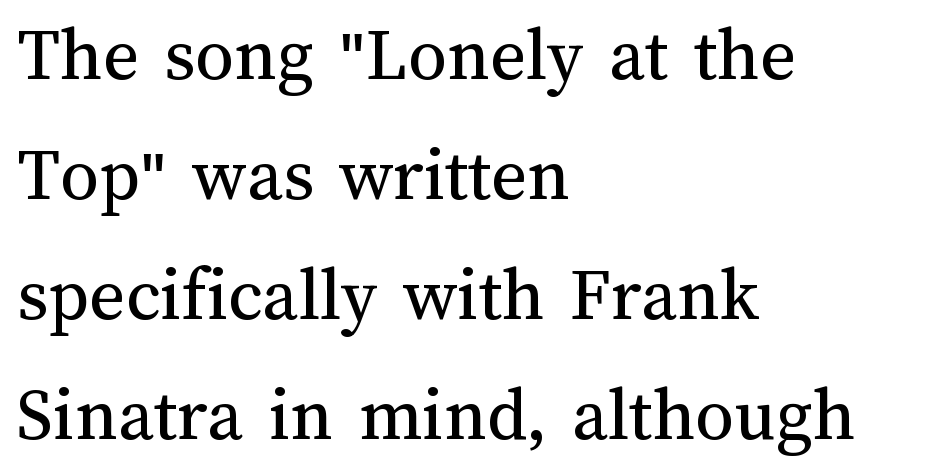
Q: Is the text bold? A: No.
Q: Is the text italic (slanted)? A: No, it is upright.
Q: Is the text underlined? A: No.
Q: How is the paragraph aligned? A: Left-aligned.
Q: Is the spacing between letters normal or unusually wide? A: Normal.
Q: Is the spacing between lines tight, normal or loose? A: Normal.
Q: Width (condensed, normal, or wide)? A: Normal.
Q: Stroke contrast? A: Medium.
Q: x-height? A: Medium.
Q: Monospaced? A: No.
